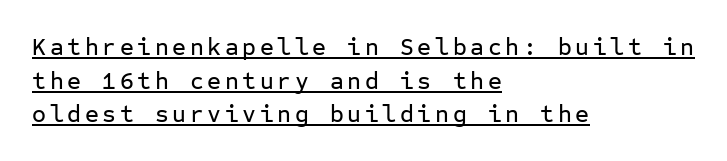
The image shows 24 px text type, upright; set left-aligned, normal line spacing (1.4x), underlined.
